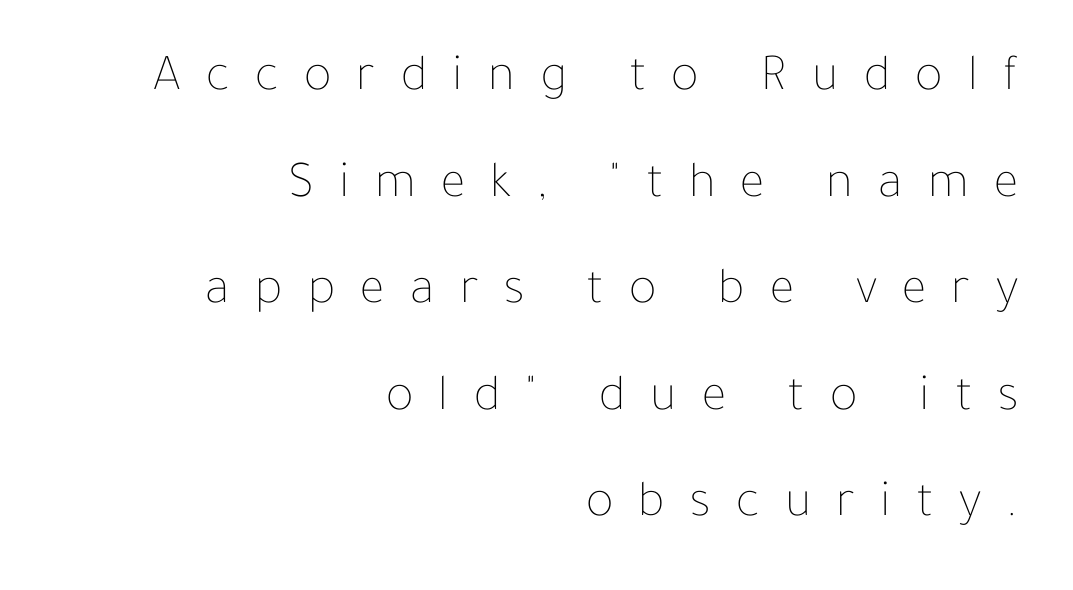
Just letters on the line, the space beneath them empty. These lines stand farther apart than default settings would place them. Is there any slant? The stems are plumb. Stems and bowls with no extra thickness — not bold. The passage is arranged like a letterhead date or caption credit — flush right. The tracking reads as deliberately expanded to a designer's eye.
